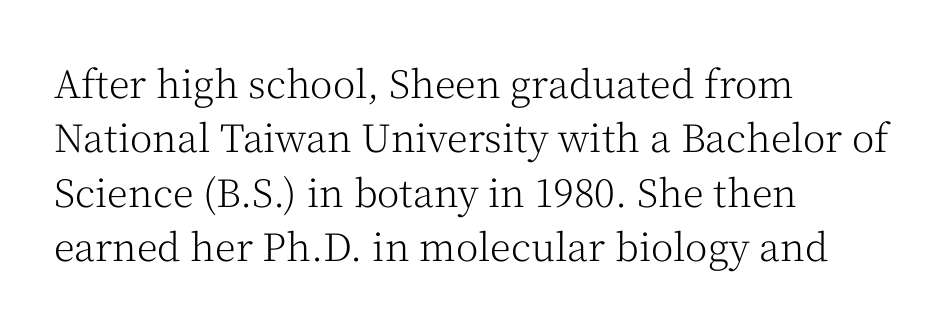
Q: Is the text bold? A: No.
Q: Is the text italic (slanted)? A: No, it is upright.
Q: Is the typeface a serif or a sans-serif typeface? A: Serif.
Q: Is the text underlined? A: No.
Q: How is the paragraph aligned? A: Left-aligned.
Q: Is the spacing between letters normal or unusually wide? A: Normal.
Q: Is the spacing between lines tight, normal or loose? A: Normal.
Q: Width (condensed, normal, or wide)? A: Normal.
Q: Stroke contrast? A: Medium.
Q: x-height? A: Medium.
Q: Monospaced? A: No.
